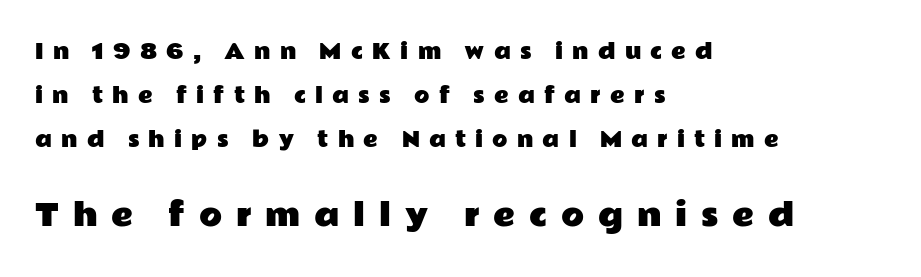
In this sample the second text group is rendered at the bigger scale. The zone under the glyphs is completely vacant. A student would call this left alignment; a typographer would say flush left, rag right. Is the letter spacing exaggerated? Yes — the characters are pushed far apart. The designer dialed line spacing up above the default.
